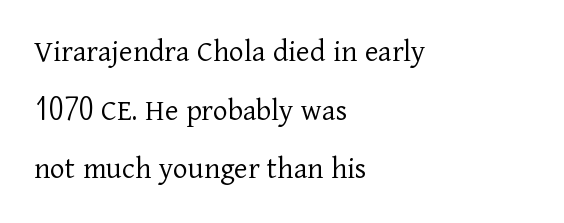
Q: Is the text bold? A: No.
Q: Is the text italic (slanted)? A: No, it is upright.
Q: Is the typeface a serif or a sans-serif typeface? A: Serif.
Q: Is the text underlined? A: No.
Q: How is the paragraph aligned? A: Left-aligned.
Q: Is the spacing between letters normal or unusually wide? A: Normal.
Q: Width (condensed, normal, or wide)? A: Normal.
Q: Stroke contrast? A: Low.
Q: x-height? A: Medium.
Q: Monospaced? A: No.
